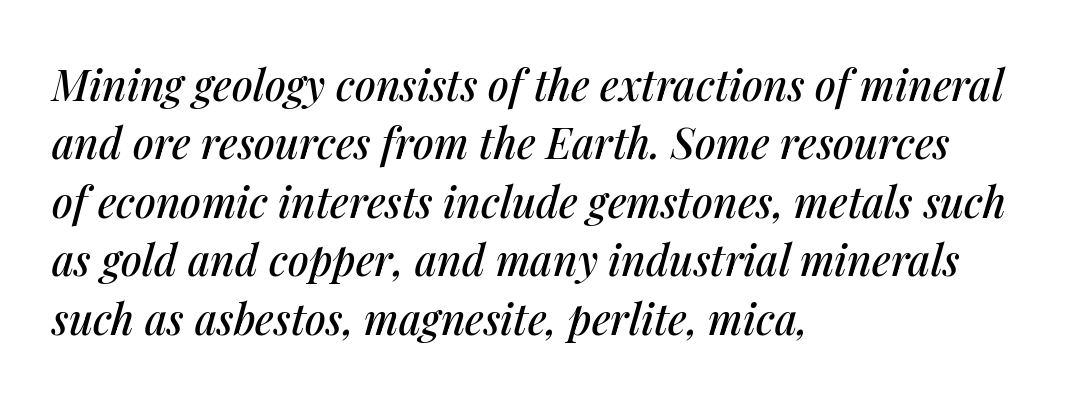
The string is rendered with underlining switched off. Quick note: interline space is typical. These lines stack with their left ends in a neat column. The face used here is proportionally spaced, like ordinary book or web type. The type is set solid horizontally, with unmodified tracking.
